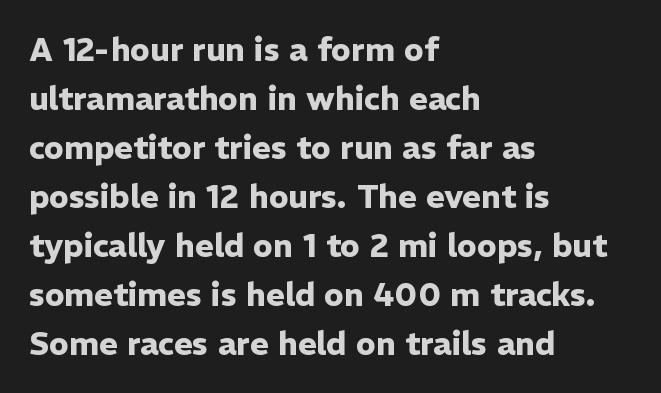
The image shows 32 px heavy sans-serif type, upright; set left-aligned, normal line spacing (1.53x), normal letter spacing, not underlined; low stroke contrast and a medium x-height.
